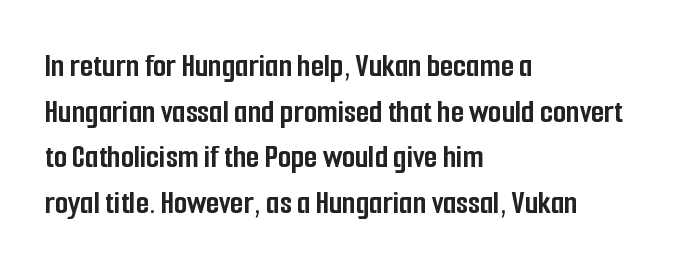
In terms of letterform style, serifs are entirely absent. Honestly, the letter spacing is just normal — you wouldn't notice it. Caption: multi-line text, flush left, ragged right. Each new line begins a customary step beneath the previous one. A full-strength bold gives these letters their thick strokes. This sample uses an upright cut, with every glyph sitting square on the baseline.
